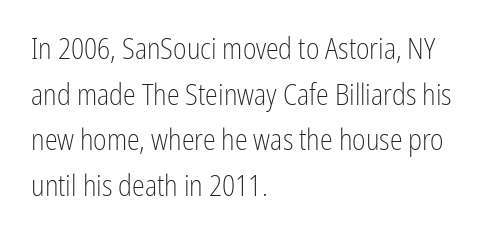
{"serif": "no", "italic": "no", "bold": "no", "weight": "light", "width": "condensed", "stroke_contrast": "low", "x_height": "medium", "monospaced": "no", "underline": "no", "align": "left", "line_spacing": "normal", "line_spacing_ratio": 1.57, "letter_spacing": "normal", "letter_spacing_em": 0.0, "glyph_px": 29}
